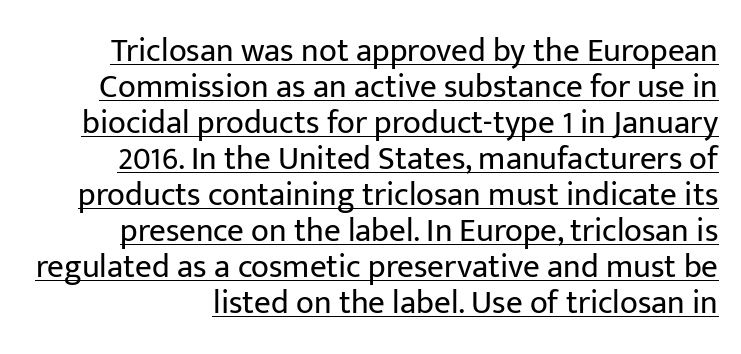
Here the glyphs are tracked normally, forming tight word shapes. Serif or sans? Sans — the stroke terminals are bare. The axis of the letterforms is exactly vertical. Looks like regular typesetting: each glyph gets only the width it needs. A continuous stroke trails under the words, as in a hyperlink.
